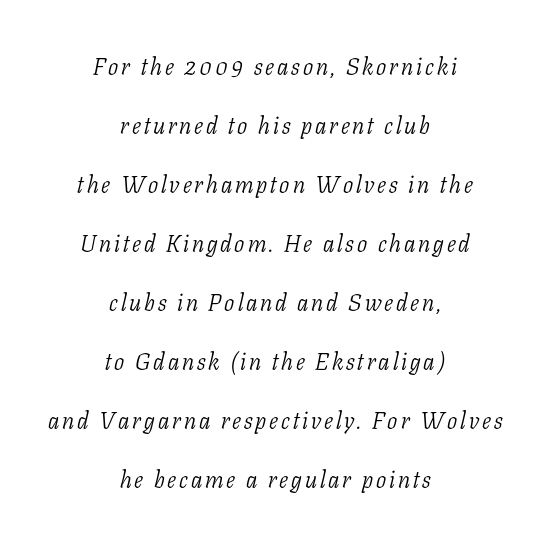
{"italic": "yes", "lean": "right", "slant_degrees": 11, "bold": "no", "underline": "no", "align": "center", "line_spacing": "loose", "line_spacing_ratio": 2.46, "glyph_px": 24}
